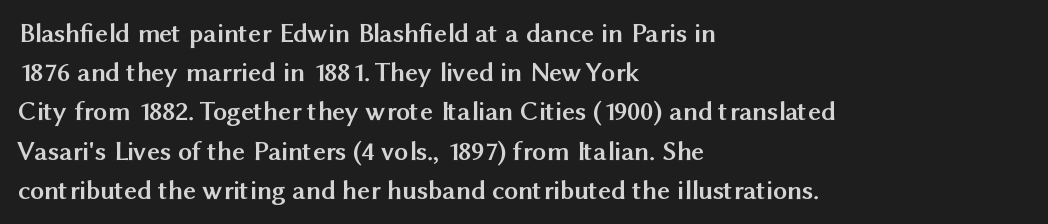
{"serif": "no", "italic": "no", "bold": "yes", "weight": "semibold", "width": "normal", "stroke_contrast": "medium", "x_height": "medium", "monospaced": "no", "underline": "no", "align": "left", "line_spacing": "normal", "line_spacing_ratio": 1.4, "letter_spacing": "normal", "letter_spacing_em": 0.0, "glyph_px": 28}
